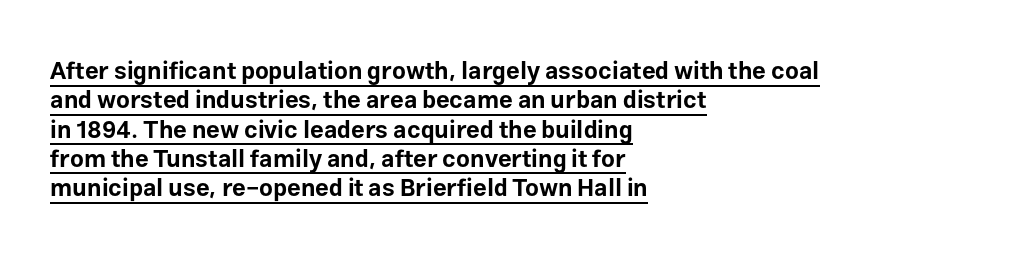
{"italic": "no", "bold": "yes", "underline": "yes", "align": "left", "line_spacing_ratio": 1.22, "letter_spacing": "normal", "letter_spacing_em": 0.0, "glyph_px": 24}
